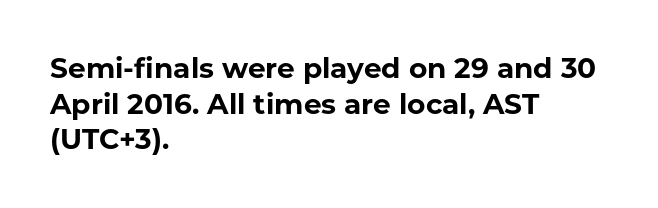
Q: Is the text bold? A: Yes.
Q: Is the text italic (slanted)? A: No, it is upright.
Q: Is the typeface a serif or a sans-serif typeface? A: Sans-serif.
Q: Is the text underlined? A: No.
Q: How is the paragraph aligned? A: Left-aligned.
Q: Is the spacing between letters normal or unusually wide? A: Normal.
Q: Is the spacing between lines tight, normal or loose? A: Normal.
Q: Width (condensed, normal, or wide)? A: Normal.
Q: Stroke contrast? A: Low.
Q: x-height? A: Medium.
Q: Monospaced? A: No.
